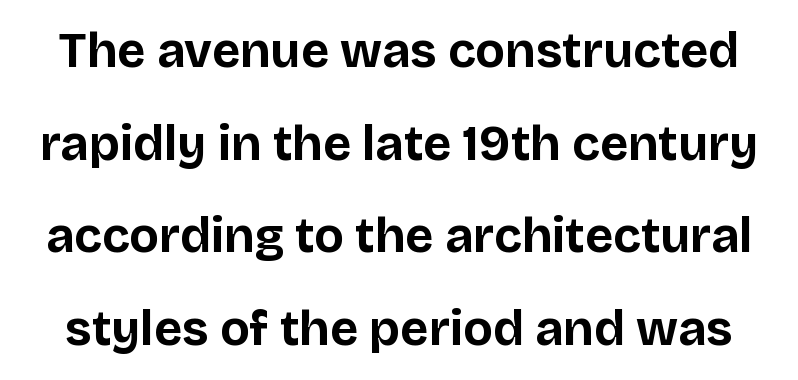
{"serif": "no", "italic": "no", "bold": "yes", "weight": "bold", "width": "normal", "stroke_contrast": "low", "x_height": "large", "monospaced": "no", "underline": "no", "line_spacing_ratio": 1.89, "letter_spacing": "normal", "letter_spacing_em": 0.0, "glyph_px": 49}
